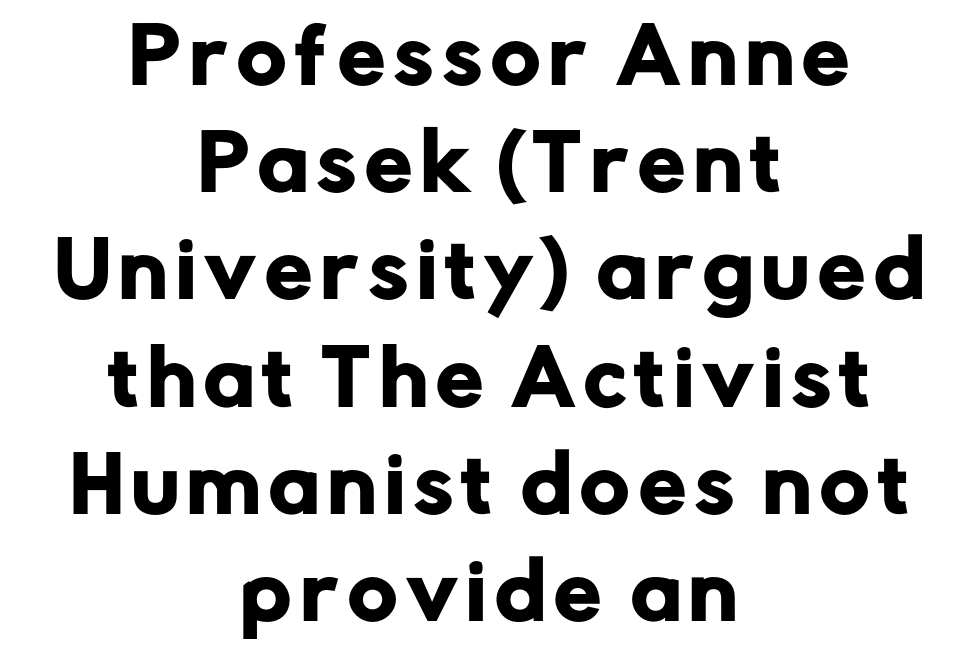
The image shows 75 px sans-serif type, upright; set centered, normal line spacing (1.43x), not underlined; low stroke contrast and a medium x-height.
